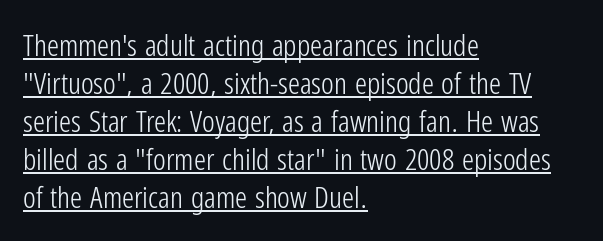
{"serif": "no", "italic": "no", "bold": "no", "weight": "light", "width": "condensed", "stroke_contrast": "low", "x_height": "medium", "monospaced": "no", "underline": "yes", "align": "left", "line_spacing": "normal", "line_spacing_ratio": 1.27, "letter_spacing": "normal", "letter_spacing_em": 0.0, "glyph_px": 30}
